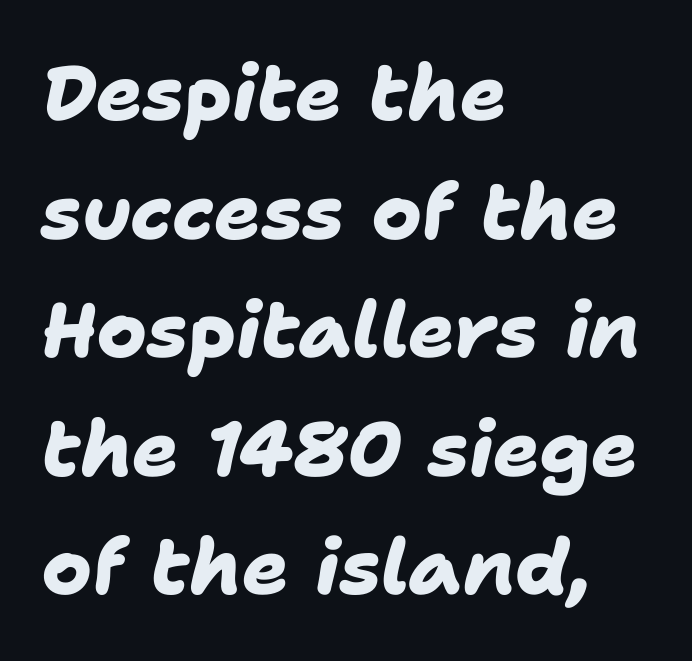
{"serif": "no", "bold": "yes", "weight": "heavy", "width": "normal", "stroke_contrast": "low", "x_height": "medium", "monospaced": "no", "underline": "no", "align": "left", "line_spacing": "normal", "line_spacing_ratio": 1.54, "letter_spacing": "normal", "letter_spacing_em": 0.0, "glyph_px": 77}
